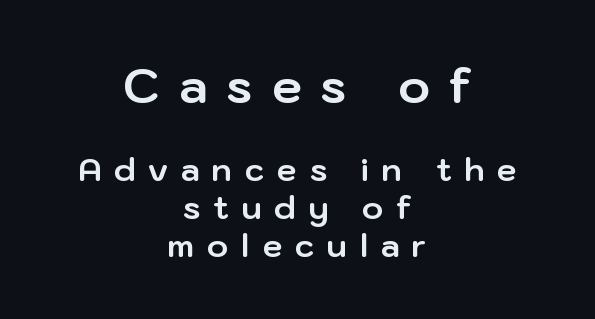
The image shows 48 px bold sans-serif type, upright; set centered, line spacing 1.18x, unusually wide letter spacing (+0.4 em), not underlined; the first (top) block is 1.5x larger; low stroke contrast and a medium x-height.
